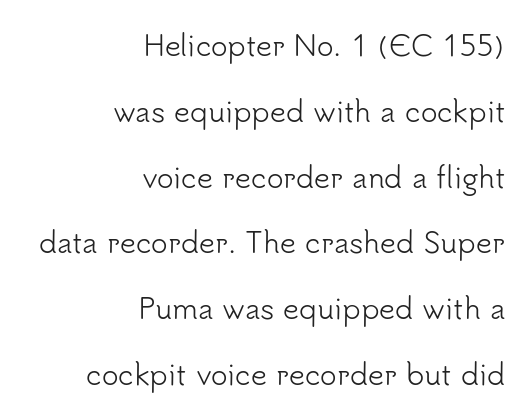
The image shows 28 px light sans-serif type, upright; set right-aligned, loose line spacing (2.35x), normal letter spacing, not underlined; low stroke contrast and a small x-height.
